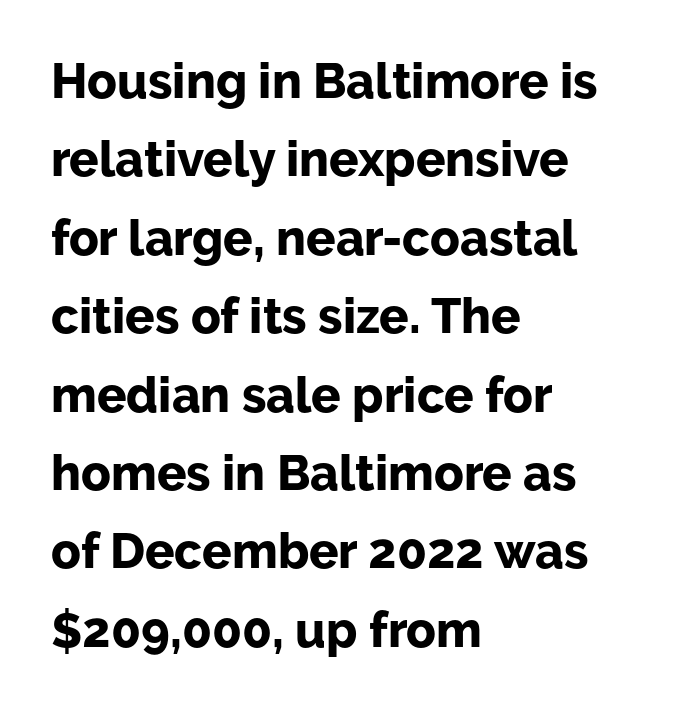
{"serif": "no", "italic": "no", "bold": "yes", "weight": "bold", "width": "normal", "stroke_contrast": "low", "x_height": "medium", "monospaced": "no", "underline": "no", "align": "left", "line_spacing": "normal", "line_spacing_ratio": 1.6, "letter_spacing": "normal", "letter_spacing_em": 0.0, "glyph_px": 49}
